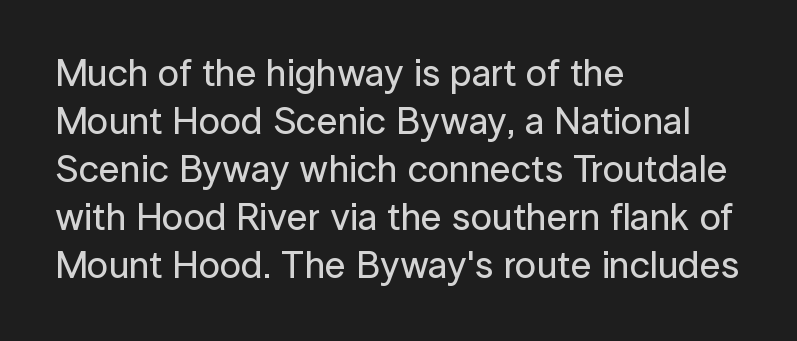
The image shows 38 px sans-serif type, upright; set left-aligned, normal line spacing (1.26x), normal letter spacing, not underlined; low stroke contrast and a medium x-height.
